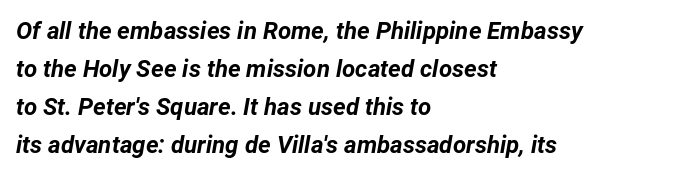
{"italic": "yes", "lean": "right", "slant_degrees": 12, "bold": "yes", "underline": "no", "align": "left", "line_spacing": "normal", "line_spacing_ratio": 1.58, "letter_spacing": "normal", "letter_spacing_em": 0.0, "glyph_px": 24}
